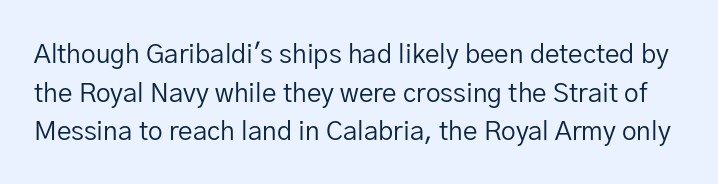
The image shows 26 px text type, upright; set normal line spacing (1.49x), normal letter spacing, not underlined.
